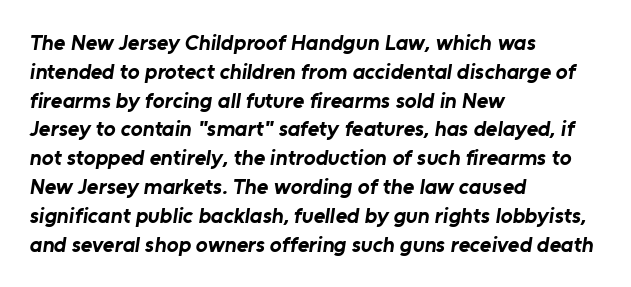
The passage shown is not underscored anywhere. Does the copy run flush right? No — it runs flush left. The rendering keeps characters at their native spacing. Caption: bold face, heavy strokes. Leading matches the norm, producing a regular column.
